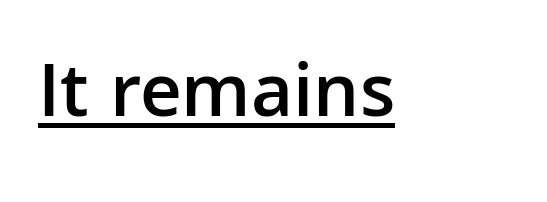
Q: Is the text bold? A: Semi-bold.
Q: Is the text italic (slanted)? A: No, it is upright.
Q: Is the typeface a serif or a sans-serif typeface? A: Sans-serif.
Q: Is the text underlined? A: Yes.
Q: Is the spacing between letters normal or unusually wide? A: Normal.
Q: Width (condensed, normal, or wide)? A: Normal.
Q: Stroke contrast? A: Low.
Q: x-height? A: Medium.
Q: Monospaced? A: No.
